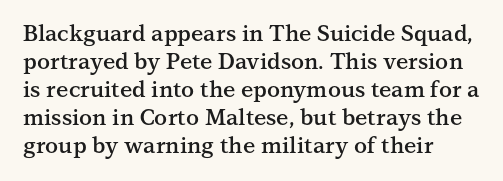
Regular leading. Is there any slant? The stems are plumb. You could call the tracking neutral — neither tight nor loose. A bare baseline throughout the passage.
